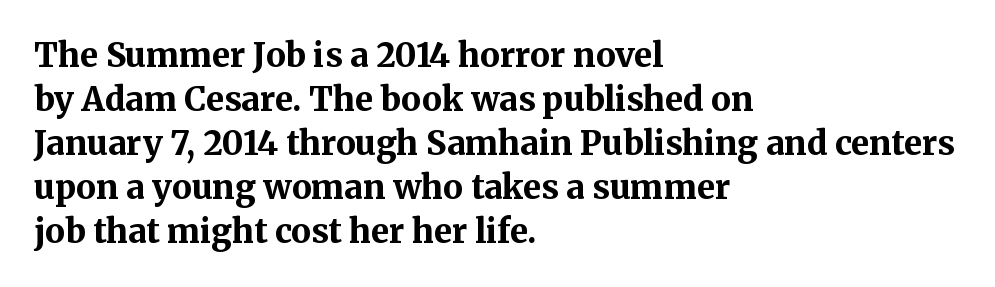
The image shows 33 px bold serif type, upright; set left-aligned, normal line spacing (1.33x), normal letter spacing, not underlined; medium stroke contrast and a medium x-height.
